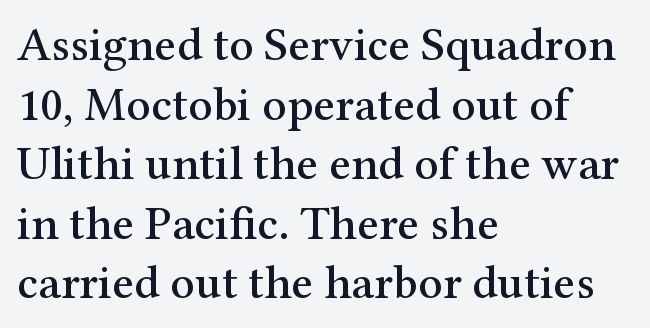
Unlike italic type, these characters show no tilt at all. Each letter keeps its own natural width here, so spacing adapts to shape. Letters rest on an invisible, unmarked baseline. The gaps between neighbouring characters are ordinary and unremarkable. This sample uses a serif face. The lines are quadded left.
